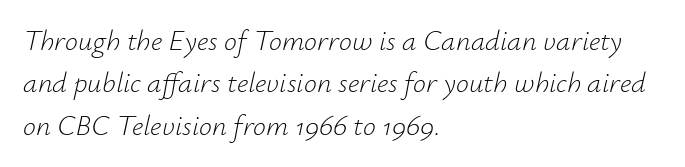
{"italic": "yes", "lean": "right", "slant_degrees": 12, "bold": "no", "weight": "light", "width": "normal", "stroke_contrast": "low", "x_height": "small", "monospaced": "no", "underline": "no", "align": "left", "line_spacing": "normal", "line_spacing_ratio": 1.46, "letter_spacing": "normal", "letter_spacing_em": 0.0, "glyph_px": 29}
